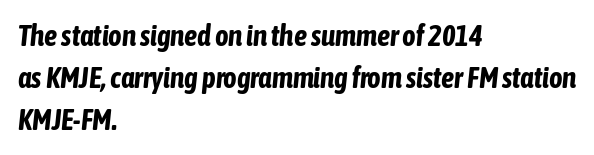
A typesetter would mark this as italic. Weight: bold. The rendering uses natural spacing where letterforms have individual widths. Rule under the text: the space is simply empty.
